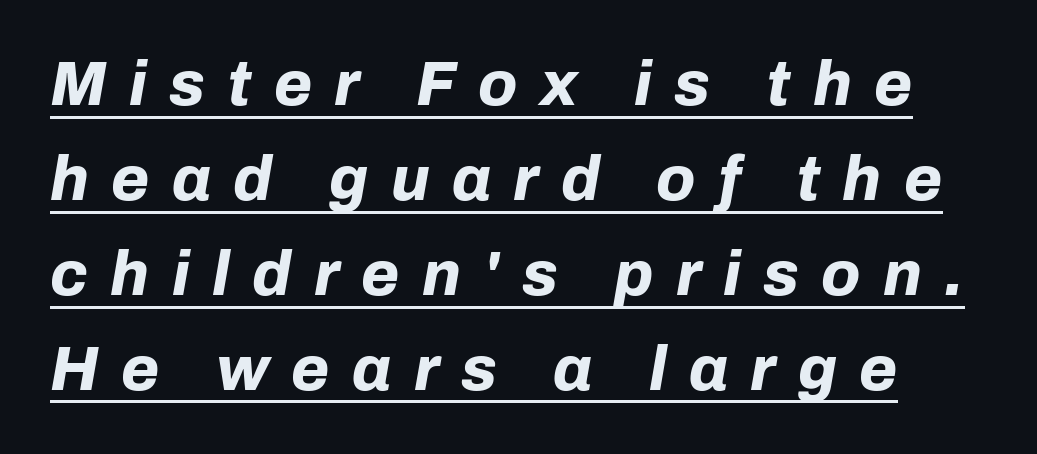
Q: Is the text bold? A: Yes.
Q: Is the text italic (slanted)? A: Yes, it leans right by about 10 degrees.
Q: Is the text underlined? A: Yes.
Q: Is the spacing between letters normal or unusually wide? A: Unusually wide.
Q: Is the spacing between lines tight, normal or loose? A: Normal.
Q: Width (condensed, normal, or wide)? A: Normal.
Q: Stroke contrast? A: Low.
Q: x-height? A: Medium.
Q: Monospaced? A: No.
